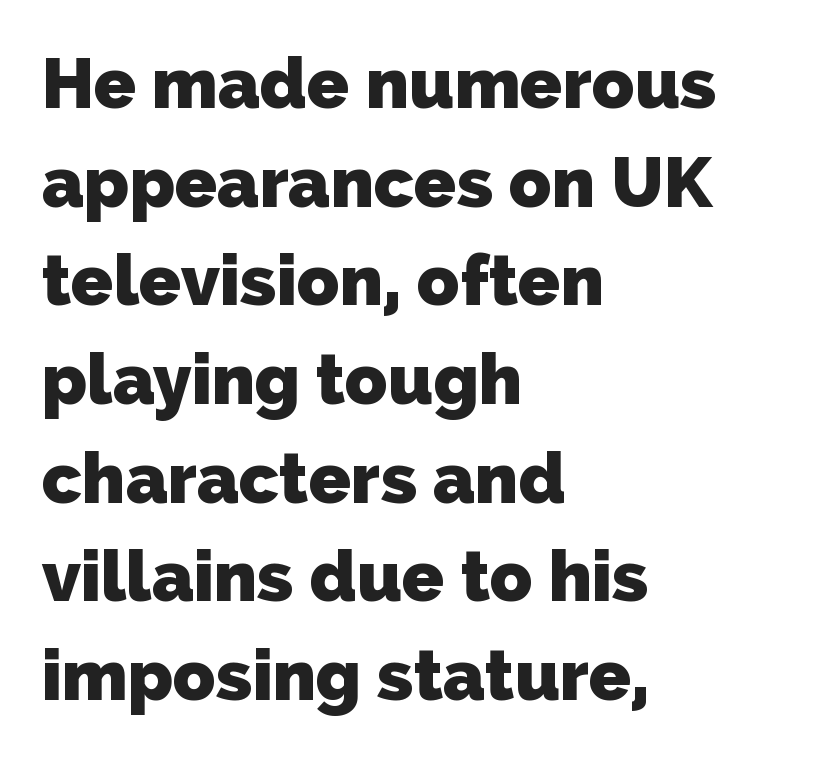
{"serif": "no", "bold": "yes", "weight": "heavy", "width": "normal", "stroke_contrast": "low", "x_height": "medium", "monospaced": "no", "underline": "no", "align": "left", "line_spacing": "normal", "line_spacing_ratio": 1.41, "letter_spacing": "normal", "letter_spacing_em": 0.0, "glyph_px": 70}
